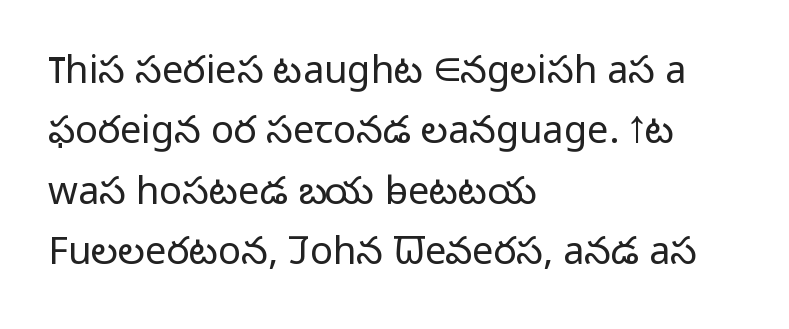
The rendering shows plain stroke endings on the letterforms — a sans-serif design. Horizontal bands of white between lines are of average thickness. This is not heavy type; no bold has been used. In terms of posture, this sample is upright.
